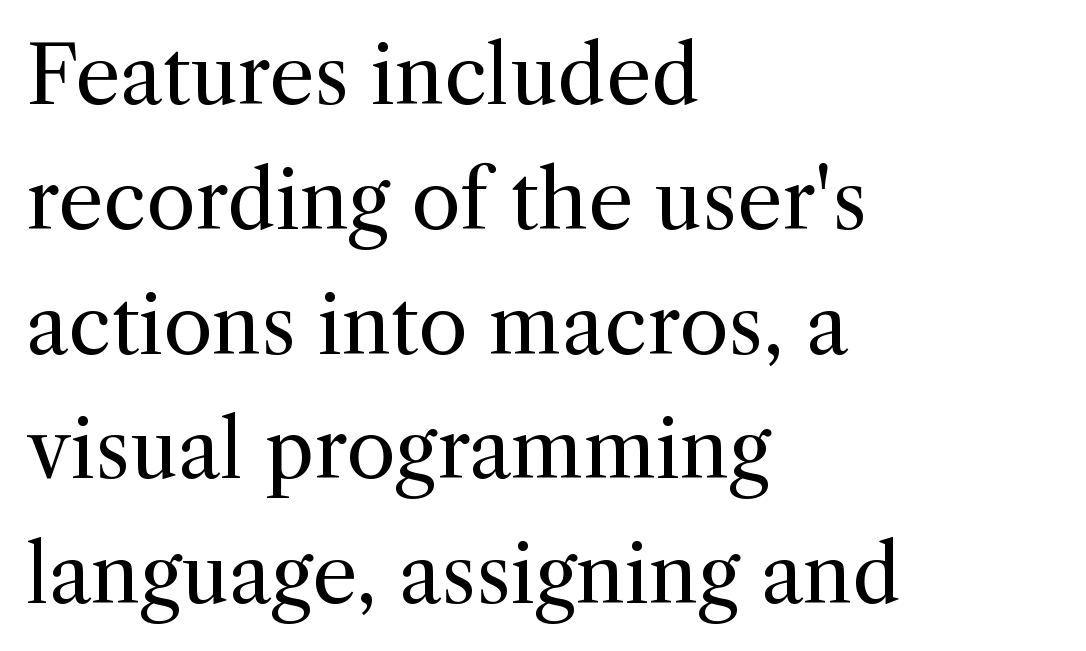
The image shows 80 px regular-weight serif type, upright; set left-aligned, normal line spacing (1.56x), normal letter spacing, not underlined; a medium x-height.
